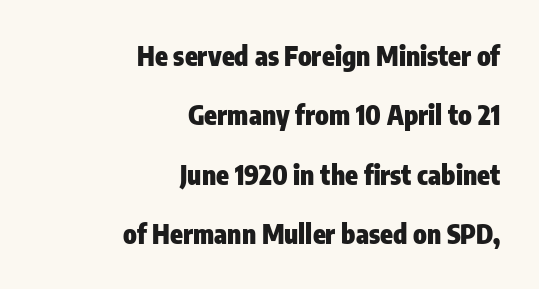
Q: Is the text bold? A: Yes.
Q: Is the text italic (slanted)? A: No, it is upright.
Q: Is the text underlined? A: No.
Q: How is the paragraph aligned? A: Right-aligned.
Q: Is the spacing between letters normal or unusually wide? A: Normal.
Q: Is the spacing between lines tight, normal or loose? A: Loose.
